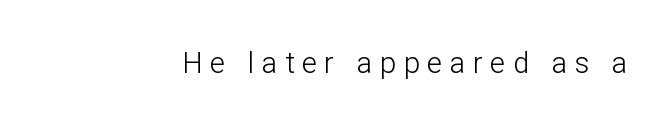
The image shows 29 px light sans-serif type, upright; set unusually wide letter spacing (+0.26 em), not underlined; low stroke contrast and a medium x-height.
